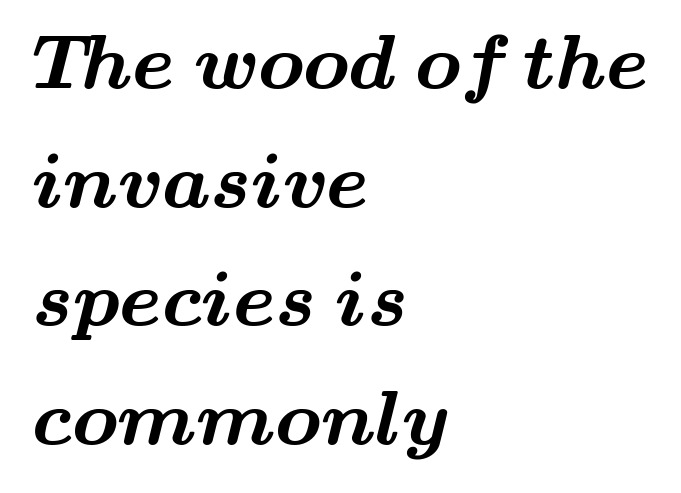
Q: Is the text bold? A: Yes.
Q: Is the typeface a serif or a sans-serif typeface? A: Serif.
Q: Is the text underlined? A: No.
Q: How is the paragraph aligned? A: Left-aligned.
Q: Is the spacing between letters normal or unusually wide? A: Normal.
Q: Is the spacing between lines tight, normal or loose? A: Normal.
Q: Width (condensed, normal, or wide)? A: Wide.
Q: Stroke contrast? A: Medium.
Q: x-height? A: Small.
Q: Monospaced? A: No.
